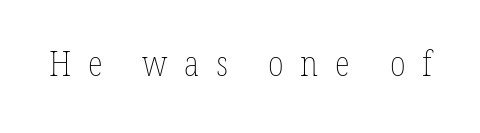
Between one letter and the next there's a generous, obvious gap. Italic: no, the glyphs are upright roman. Has an underline been added? It has not. Looks like regular typesetting: each glyph gets only the width it needs.
